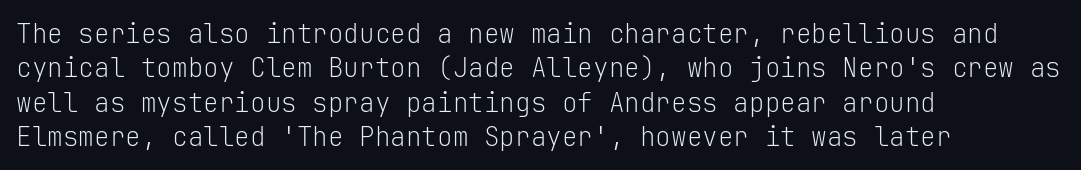
Q: Is the text bold? A: No.
Q: Is the text italic (slanted)? A: No, it is upright.
Q: Is the text underlined? A: No.
Q: How is the paragraph aligned? A: Left-aligned.
Q: Is the spacing between letters normal or unusually wide? A: Normal.
Q: Is the spacing between lines tight, normal or loose? A: Normal.
